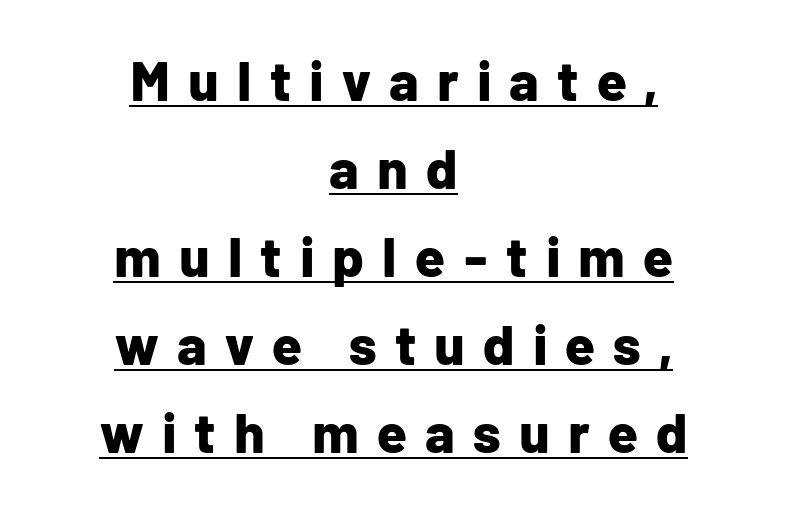
{"serif": "no", "italic": "no", "bold": "yes", "weight": "bold", "width": "normal", "stroke_contrast": "low", "x_height": "medium", "monospaced": "no", "underline": "yes", "align": "center", "line_spacing": "normal", "line_spacing_ratio": 1.6, "letter_spacing": "wide", "letter_spacing_em": 0.33, "glyph_px": 55}
